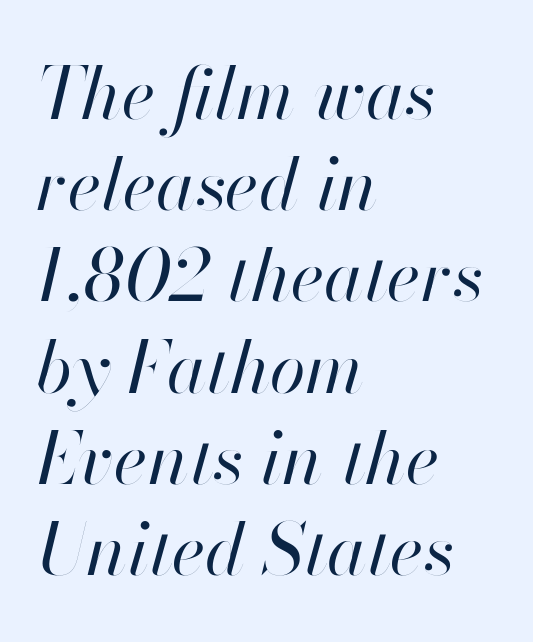
Q: Is the text bold? A: No.
Q: Is the text italic (slanted)? A: Yes, it leans right by about 13 degrees.
Q: Is the text underlined? A: No.
Q: How is the paragraph aligned? A: Left-aligned.
Q: Is the spacing between letters normal or unusually wide? A: Normal.
Q: Is the spacing between lines tight, normal or loose? A: Normal.
Q: Width (condensed, normal, or wide)? A: Normal.
Q: Stroke contrast? A: High.
Q: x-height? A: Small.
Q: Monospaced? A: No.
